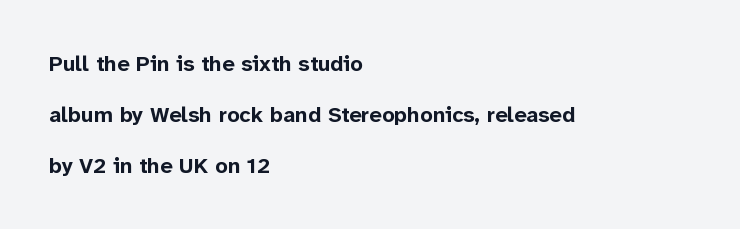
{"italic": "no", "bold": "yes", "underline": "no", "align": "left", "line_spacing": "loose", "line_spacing_ratio": 2.31, "letter_spacing": "normal", "letter_spacing_em": 0.0, "glyph_px": 22}
